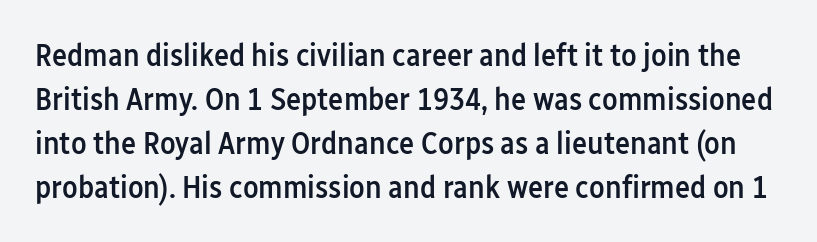
The image shows 32 px semibold, condensed sans-serif type, upright; set normal line spacing (1.37x), normal letter spacing, not underlined; low stroke contrast and a medium x-height.
